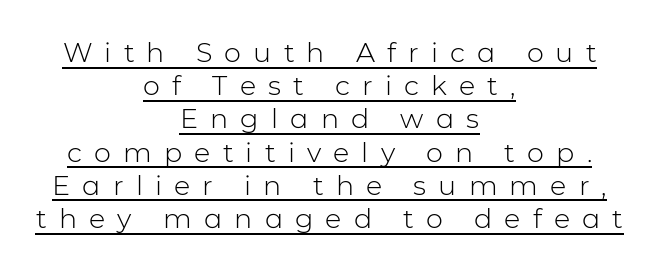
{"italic": "no", "bold": "no", "underline": "yes", "align": "center", "line_spacing_ratio": 1.23, "letter_spacing": "wide", "letter_spacing_em": 0.45, "glyph_px": 27}
